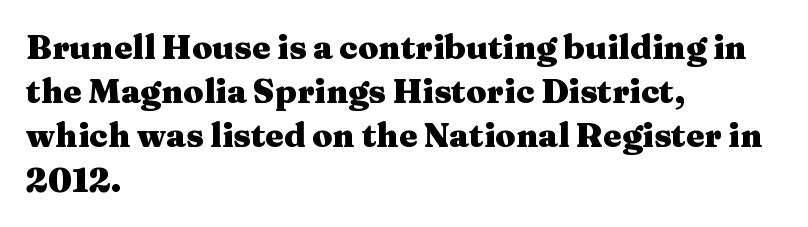
{"serif": "yes", "italic": "no", "bold": "yes", "weight": "heavy", "width": "wide", "stroke_contrast": "medium", "x_height": "medium", "monospaced": "no", "underline": "no", "align": "left", "line_spacing": "normal", "line_spacing_ratio": 1.34, "letter_spacing": "normal", "letter_spacing_em": 0.0, "glyph_px": 33}
